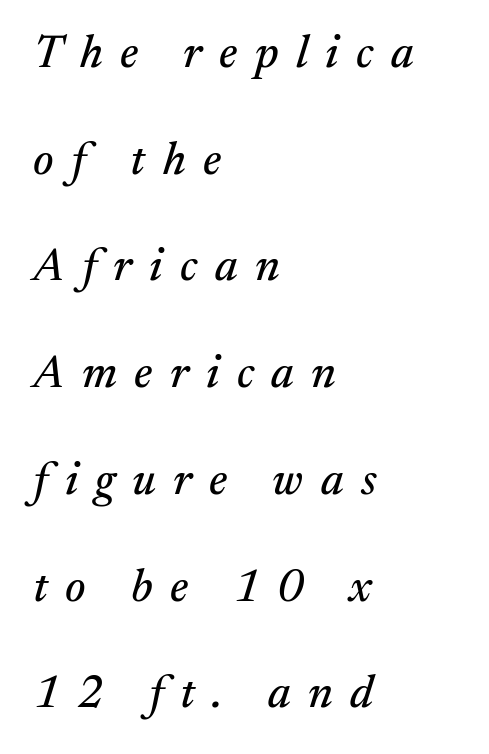
{"serif": "yes", "italic": "yes", "lean": "right", "slant_degrees": 17, "width": "normal", "stroke_contrast": "medium", "x_height": "medium", "monospaced": "no", "underline": "no", "align": "left", "line_spacing": "loose", "line_spacing_ratio": 2.32, "letter_spacing": "wide", "letter_spacing_em": 0.38, "glyph_px": 46}
